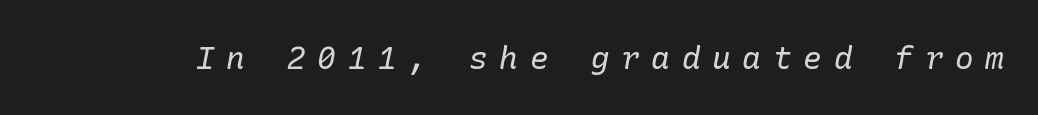
{"italic": "yes", "lean": "right", "slant_degrees": 10, "bold": "no", "weight": "regular", "width": "normal", "stroke_contrast": "low", "x_height": "medium", "underline": "no", "letter_spacing": "wide", "letter_spacing_em": 0.38, "glyph_px": 31}
